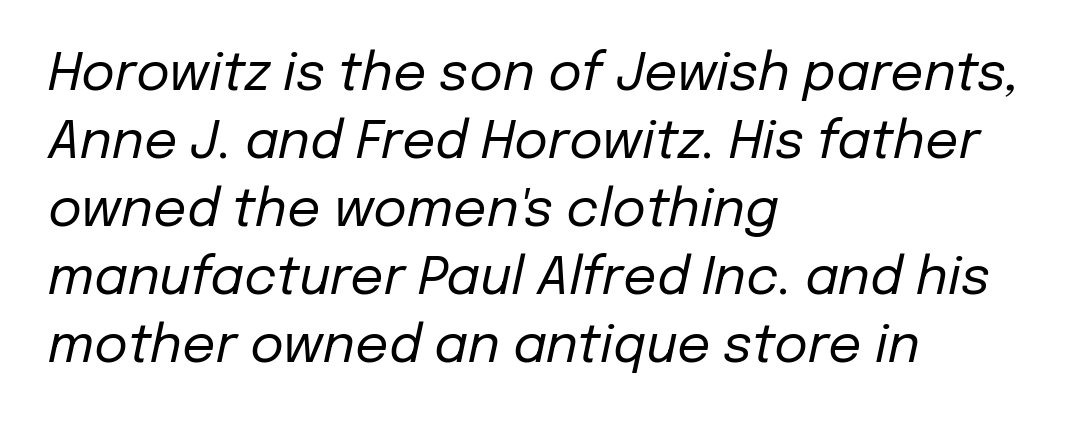
The image shows 52 px regular-weight type, italic (leaning right); set left-aligned, normal line spacing (1.31x), normal letter spacing, not underlined; low stroke contrast and a medium x-height.
